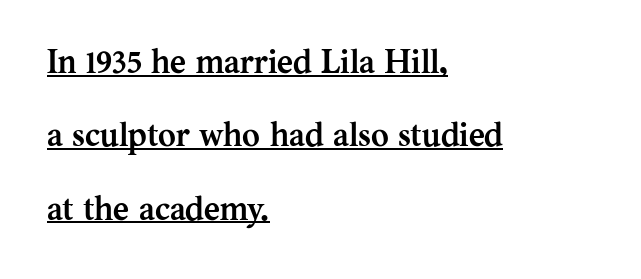
{"serif": "yes", "italic": "no", "bold": "yes", "weight": "semibold", "width": "normal", "stroke_contrast": "medium", "x_height": "medium", "monospaced": "no", "underline": "yes", "align": "left", "line_spacing": "loose", "line_spacing_ratio": 2.16, "letter_spacing": "normal", "letter_spacing_em": 0.0, "glyph_px": 34}
